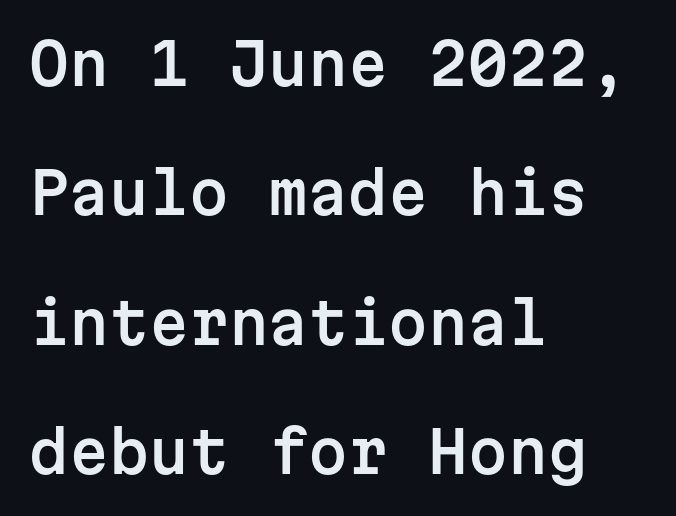
Q: Is the text italic (slanted)? A: No, it is upright.
Q: Is the typeface a serif or a sans-serif typeface? A: Sans-serif.
Q: Is the text underlined? A: No.
Q: How is the paragraph aligned? A: Left-aligned.
Q: Is the spacing between letters normal or unusually wide? A: Normal.
Q: Is the spacing between lines tight, normal or loose? A: Loose.
Q: Width (condensed, normal, or wide)? A: Normal.
Q: Stroke contrast? A: Low.
Q: x-height? A: Medium.
Q: Monospaced? A: Yes.
